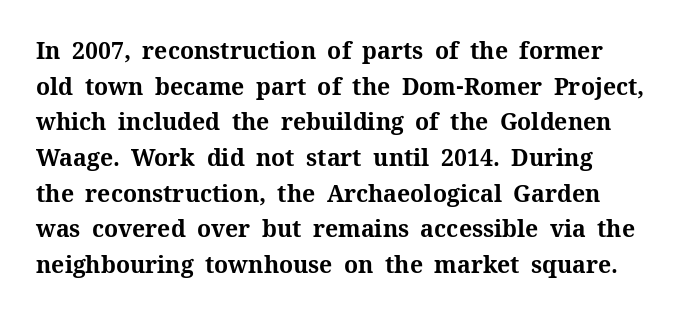
The image shows 23 px bold type, upright; set normal line spacing (1.55x), normal letter spacing, not underlined.
